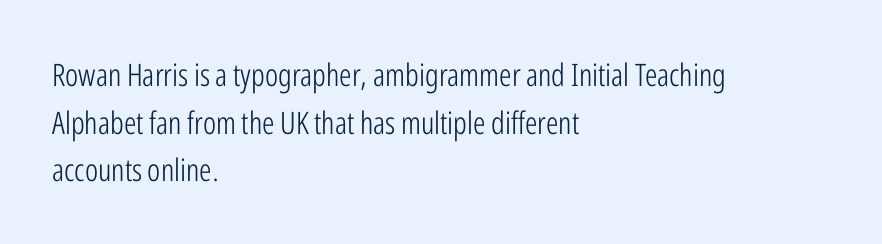
Q: Is the text bold? A: No.
Q: Is the text italic (slanted)? A: No, it is upright.
Q: Is the typeface a serif or a sans-serif typeface? A: Sans-serif.
Q: Is the text underlined? A: No.
Q: How is the paragraph aligned? A: Left-aligned.
Q: Is the spacing between letters normal or unusually wide? A: Normal.
Q: Is the spacing between lines tight, normal or loose? A: Normal.
Q: Width (condensed, normal, or wide)? A: Condensed.
Q: Stroke contrast? A: Low.
Q: x-height? A: Medium.
Q: Monospaced? A: No.
